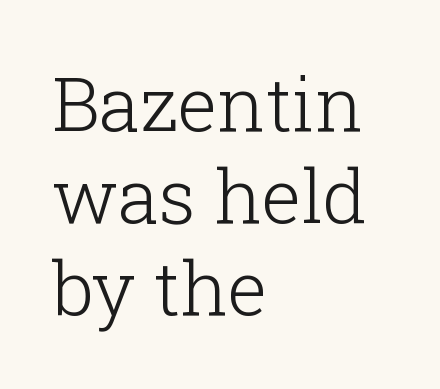
Q: Is the text bold? A: No.
Q: Is the text italic (slanted)? A: No, it is upright.
Q: Is the typeface a serif or a sans-serif typeface? A: Serif.
Q: Is the text underlined? A: No.
Q: How is the paragraph aligned? A: Left-aligned.
Q: Is the spacing between letters normal or unusually wide? A: Normal.
Q: Width (condensed, normal, or wide)? A: Normal.
Q: Stroke contrast? A: Low.
Q: x-height? A: Medium.
Q: Monospaced? A: No.
